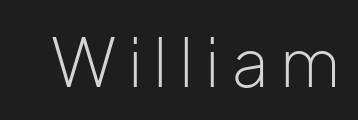
{"serif": "no", "italic": "no", "bold": "no", "weight": "light", "width": "normal", "stroke_contrast": "low", "x_height": "medium", "monospaced": "no", "underline": "no", "glyph_px": 66}
